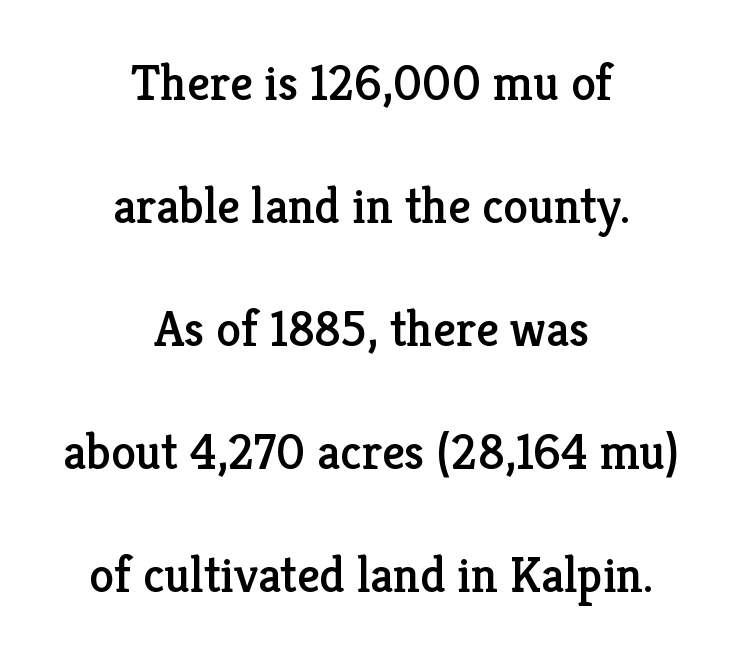
The image shows 50 px serif type, upright; set centered, loose line spacing (2.46x), normal letter spacing, not underlined; low stroke contrast and a medium x-height.
